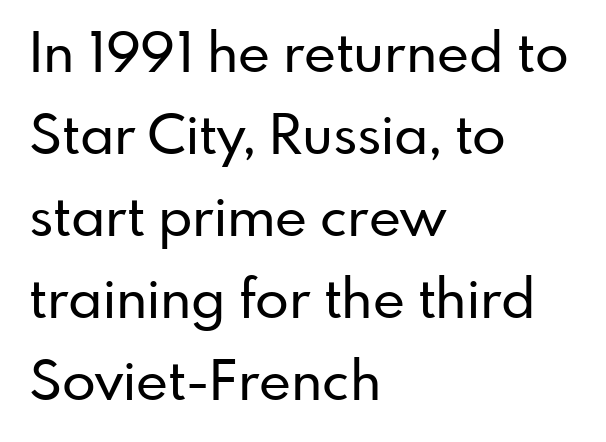
One glance says typical: line gaps are just what's usual. A typesetter would call this proportional, since set widths differ per character. Every character sits straight up, as roman type does. The strip under each line holds only bare page. Here the glyphs are tracked normally, forming tight word shapes.
